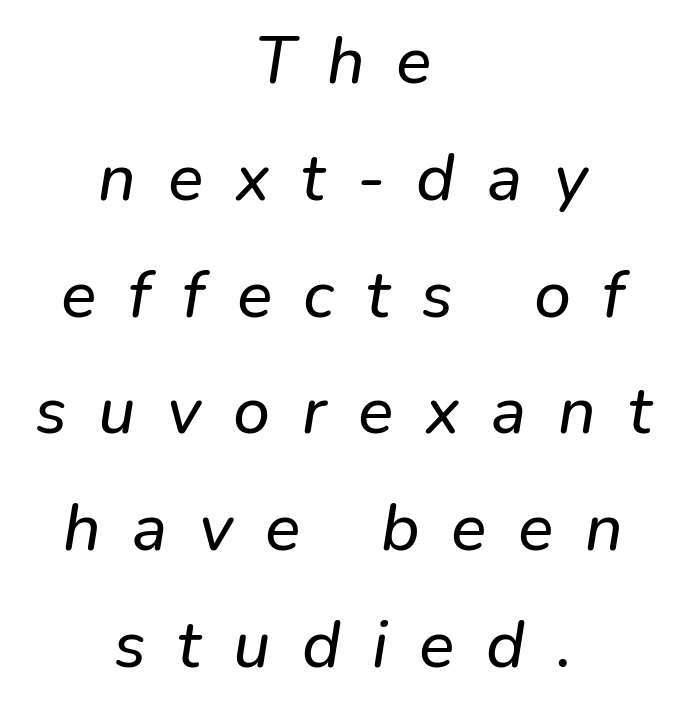
The image shows 66 px text type, italic (leaning right); set centered, line spacing 1.77x, unusually wide letter spacing (+0.48 em), not underlined; low stroke contrast and a medium x-height.
